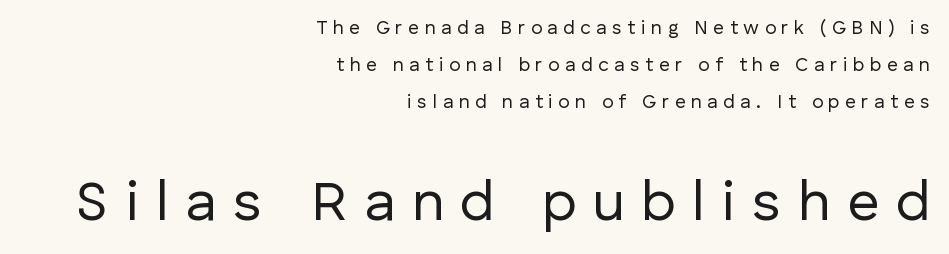
Q: Is the text bold? A: No.
Q: Is the text italic (slanted)? A: No, it is upright.
Q: Is the typeface a serif or a sans-serif typeface? A: Sans-serif.
Q: Is the text underlined? A: No.
Q: How is the paragraph aligned? A: Right-aligned.
Q: Is the spacing between letters normal or unusually wide? A: Unusually wide.
Q: Is the spacing between lines tight, normal or loose? A: Loose.
Q: Which block of text is set in a larger size, the first (top) or the second (bottom)? A: The second (bottom) one.
Q: Width (condensed, normal, or wide)? A: Normal.
Q: Stroke contrast? A: Low.
Q: x-height? A: Medium.
Q: Monospaced? A: No.
